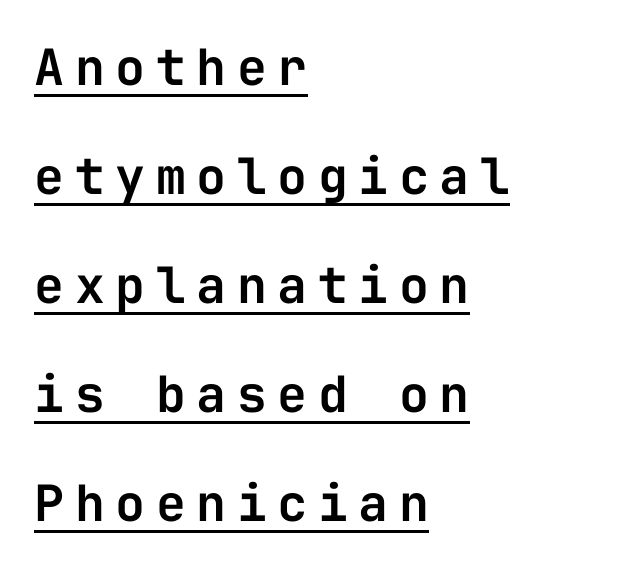
{"serif": "no", "italic": "no", "width": "normal", "stroke_contrast": "low", "x_height": "medium", "monospaced": "yes", "underline": "yes", "align": "left", "line_spacing": "loose", "line_spacing_ratio": 2.18, "letter_spacing": "wide", "letter_spacing_em": 0.21, "glyph_px": 50}
